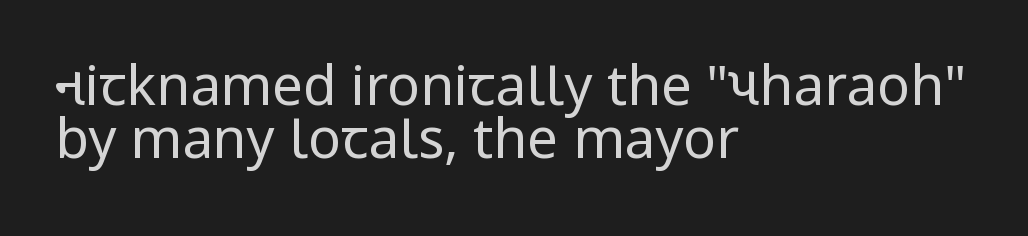
{"serif": "no", "italic": "no", "bold": "no", "weight": "regular", "width": "condensed", "stroke_contrast": "low", "x_height": "large", "monospaced": "no", "underline": "no", "align": "left", "line_spacing": "tight", "line_spacing_ratio": 0.96, "letter_spacing": "normal", "letter_spacing_em": 0.0, "glyph_px": 55}
